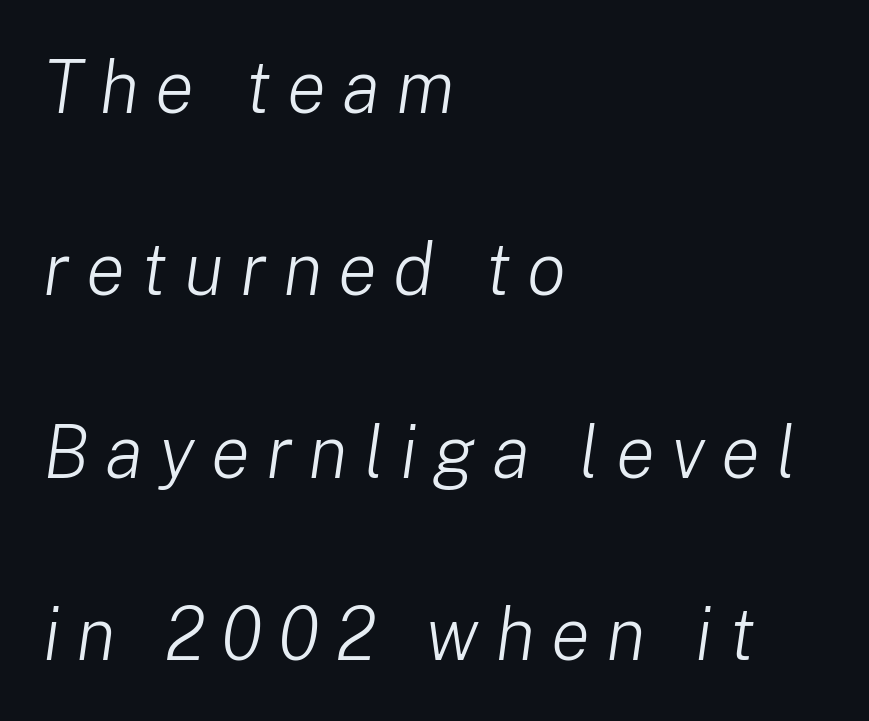
The image shows 73 px light type, italic (leaning right); set left-aligned, loose line spacing (2.5x), unusually wide letter spacing (+0.22 em), not underlined; low stroke contrast and a medium x-height.
